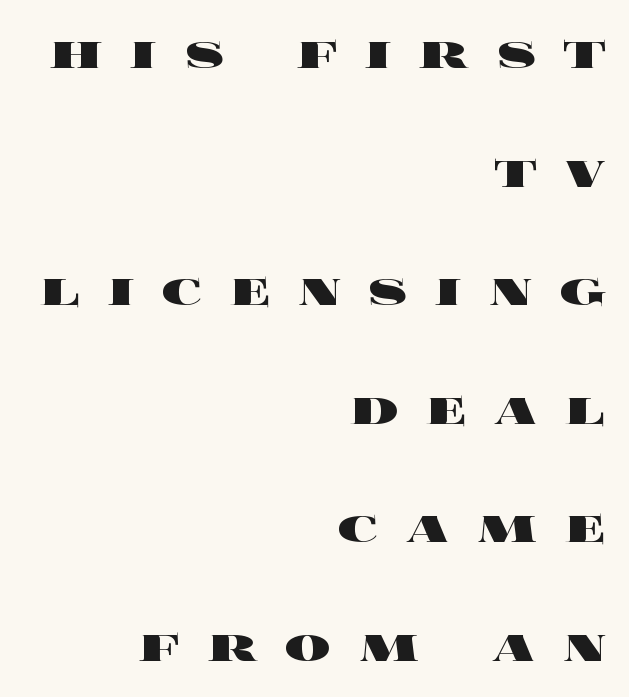
The image shows 57 px heavy, wide type, upright; set right-aligned, loose line spacing (2.08x), unusually wide letter spacing (+0.48 em), not underlined; a large x-height.
